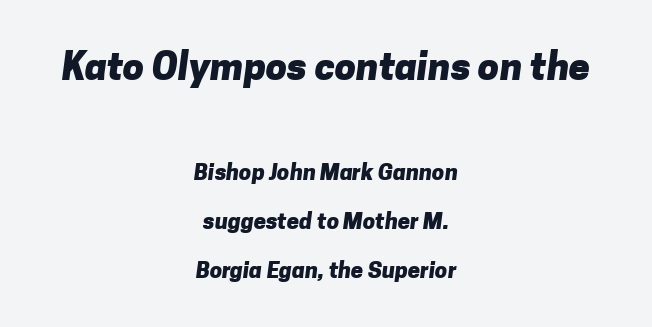
Heavy, bold letterforms. The face used here is proportionally spaced, like ordinary book or web type. The lines are spread far apart with generous leading. Look at the bottom of the vertical strokes: they stop flat, with no serifs. Inter-character spacing is left at the font's built-in metrics.
